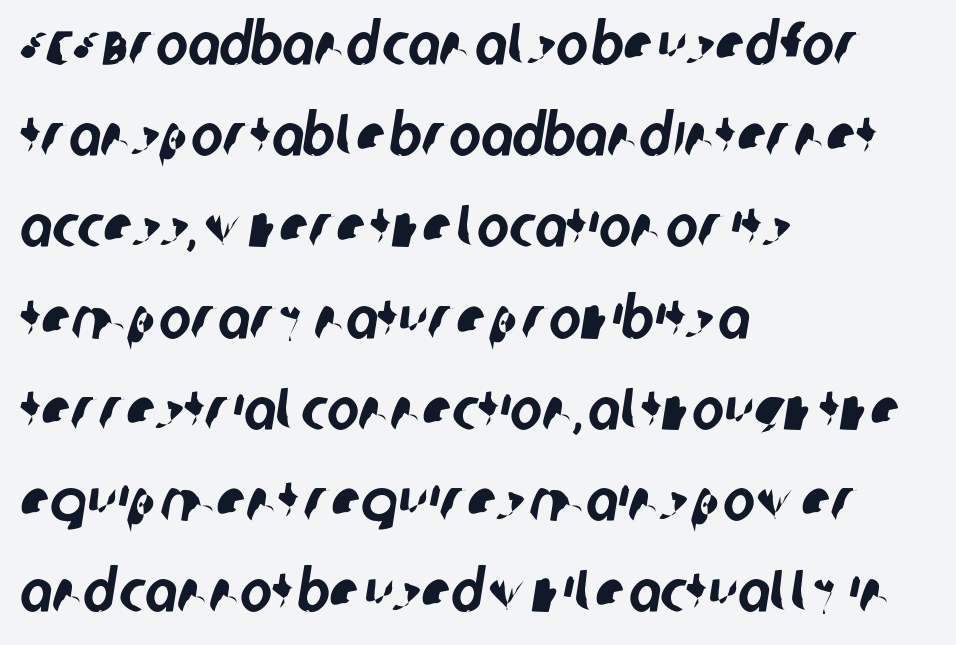
The baseline area is clear. The font family rendered here belongs to the sans-serif group. The rendering anchors every line to the left-hand side. Vertically, the passage feels balanced, rows spaced as you'd expect.
